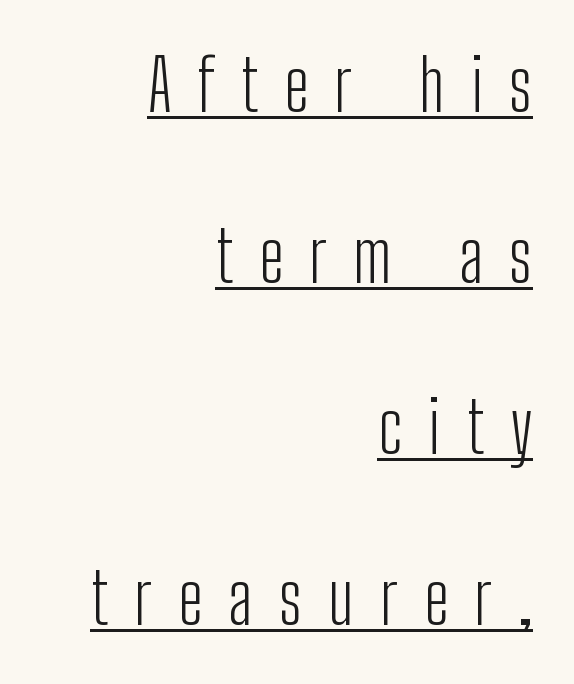
{"serif": "no", "italic": "no", "bold": "no", "weight": "light", "width": "condensed", "stroke_contrast": "low", "x_height": "medium", "monospaced": "no", "underline": "yes", "align": "right", "line_spacing": "loose", "line_spacing_ratio": 2.41, "letter_spacing": "wide", "letter_spacing_em": 0.37, "glyph_px": 71}
